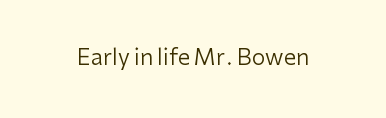
The space directly below the letters is spotless. Quick note: not italic, upright. The line texture is even and compact thanks to regular tracking. These glyphs show unthickened strokes, regular width or finer.
